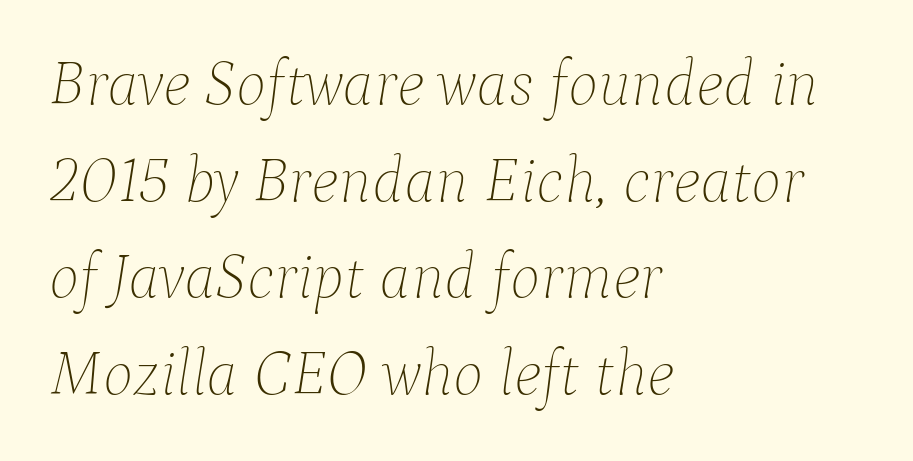
{"italic": "yes", "lean": "right", "slant_degrees": 9, "bold": "no", "weight": "thin", "width": "normal", "stroke_contrast": "low", "x_height": "medium", "monospaced": "no", "underline": "no", "align": "left", "line_spacing": "normal", "line_spacing_ratio": 1.51, "letter_spacing": "normal", "letter_spacing_em": 0.0, "glyph_px": 64}
